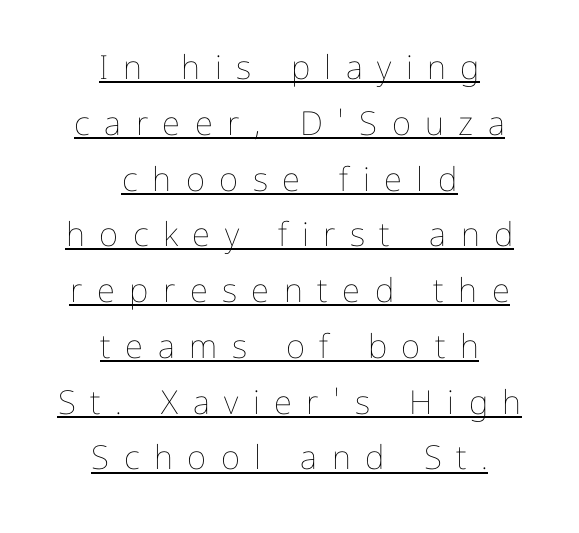
Horizontal alignment here is central, giving a formal, balanced look. The face looks like a standard text weight, possibly lighter. Emphasis is given by a line drawn under the lettering. Observe the wide spacing: letters keep a clear distance from each other. No italicization has been applied; the sample stays upright. Each letter keeps its own natural width here, so spacing adapts to shape.
